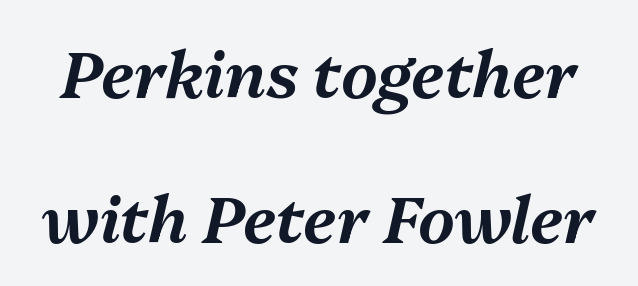
Q: Is the text italic (slanted)? A: Yes, it leans right by about 13 degrees.
Q: Is the text underlined? A: No.
Q: Is the spacing between letters normal or unusually wide? A: Normal.
Q: Is the spacing between lines tight, normal or loose? A: Loose.
Q: Width (condensed, normal, or wide)? A: Normal.
Q: Stroke contrast? A: Medium.
Q: x-height? A: Medium.
Q: Monospaced? A: No.
